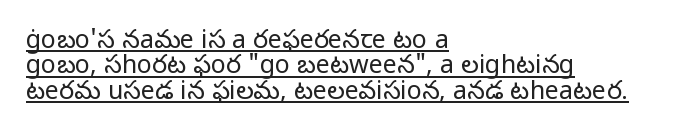
The image shows 25 px text type, upright; set left-aligned, tight line spacing (1.02x), normal letter spacing, underlined.
